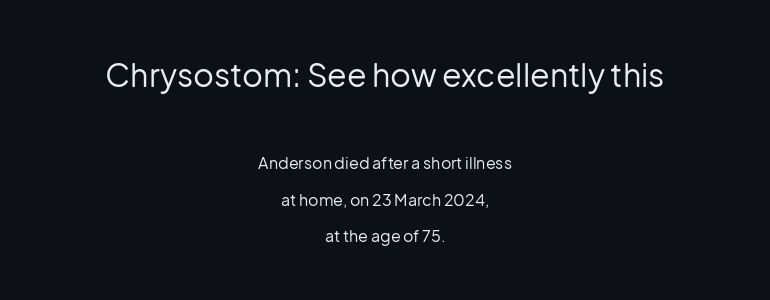
Q: Is the text bold? A: No.
Q: Is the text italic (slanted)? A: No, it is upright.
Q: Is the typeface a serif or a sans-serif typeface? A: Sans-serif.
Q: Is the text underlined? A: No.
Q: How is the paragraph aligned? A: Centered.
Q: Is the spacing between letters normal or unusually wide? A: Normal.
Q: Is the spacing between lines tight, normal or loose? A: Loose.
Q: Which block of text is set in a larger size, the first (top) or the second (bottom)? A: The first (top) one.
Q: Width (condensed, normal, or wide)? A: Normal.
Q: Stroke contrast? A: Low.
Q: x-height? A: Medium.
Q: Monospaced? A: No.
